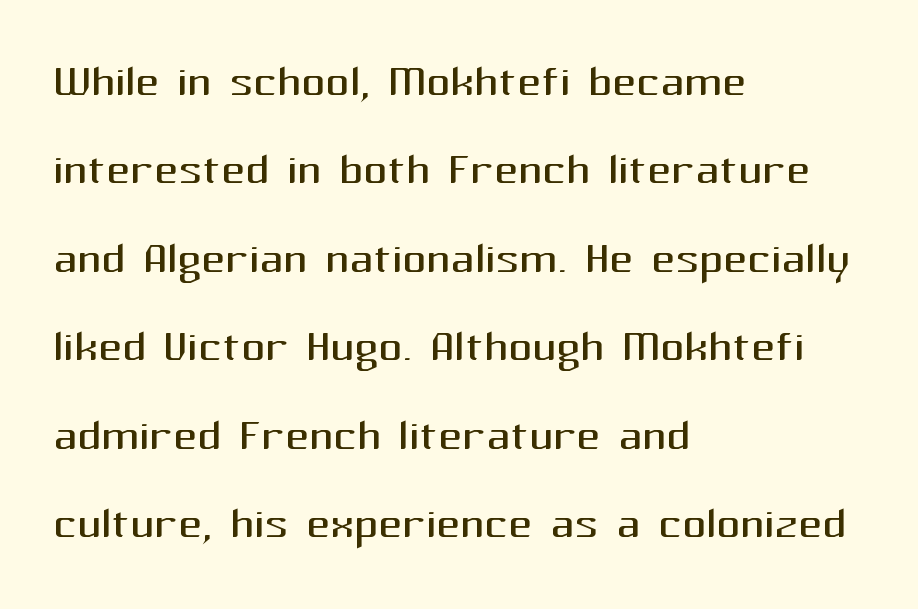
The image shows 59 px regular-weight sans-serif type, upright; set left-aligned, normal line spacing (1.5x), normal letter spacing, not underlined; medium stroke contrast and a medium x-height.
